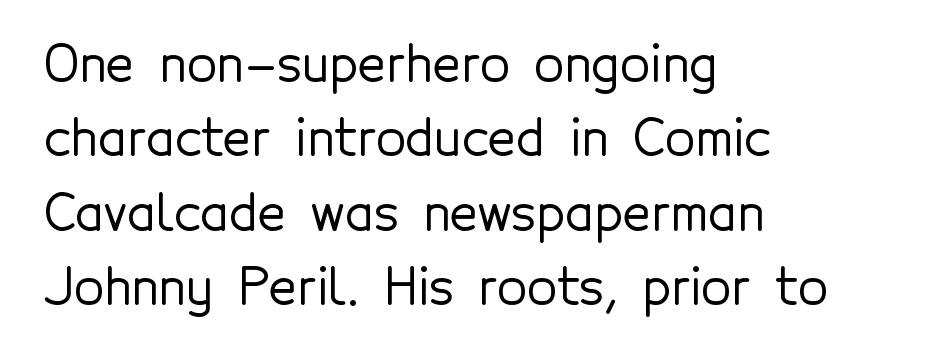
{"serif": "no", "italic": "no", "width": "normal", "x_height": "medium", "monospaced": "no", "underline": "no", "align": "left", "line_spacing": "normal", "line_spacing_ratio": 1.52, "letter_spacing": "normal", "letter_spacing_em": 0.0, "glyph_px": 49}
